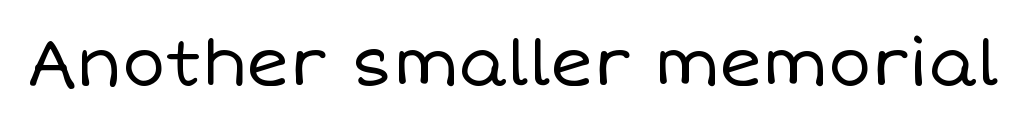
The image shows 65 px regular-weight type, upright; set normal letter spacing, not underlined; low stroke contrast and a large x-height.
